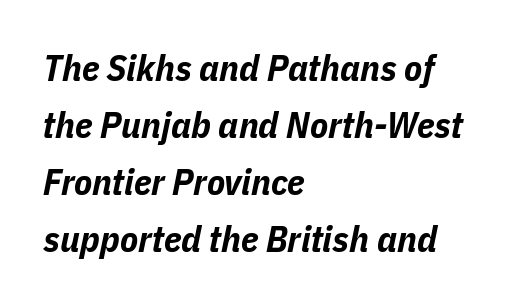
Q: Is the text bold? A: Yes.
Q: Is the text italic (slanted)? A: Yes, it leans right by about 11 degrees.
Q: Is the text underlined? A: No.
Q: How is the paragraph aligned? A: Left-aligned.
Q: Is the spacing between letters normal or unusually wide? A: Normal.
Q: Is the spacing between lines tight, normal or loose? A: Normal.
Q: Width (condensed, normal, or wide)? A: Condensed.
Q: Stroke contrast? A: Low.
Q: x-height? A: Medium.
Q: Monospaced? A: No.
